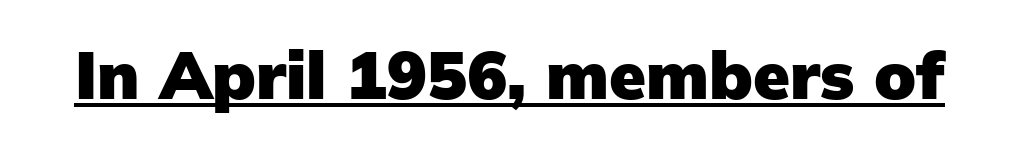
Looks like regular typesetting: each glyph gets only the width it needs. Is there any slant? The stems are plumb. You can see a thin bar hugging the bottom of the glyphs. A typesetter would label this face a sans. Every letter is thick-stroked: bold, no question.
